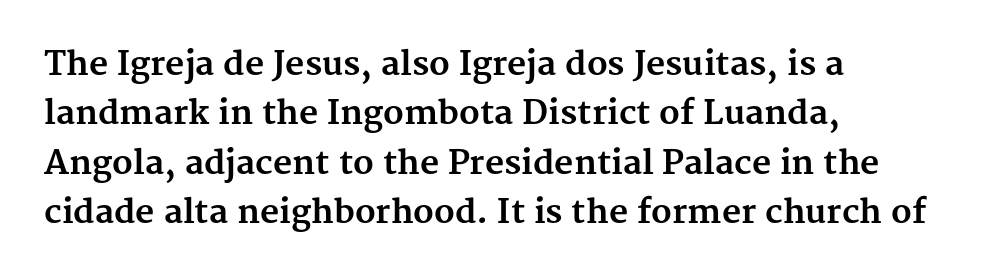
Underlining? Definitely not there. How would I describe the line gaps? Plain and ordinary. Compared with an ordinary text face, these strokes are far heavier — a full bold. The lines are quadded left. I'd call this a serif setting — the letters wear small feet.
